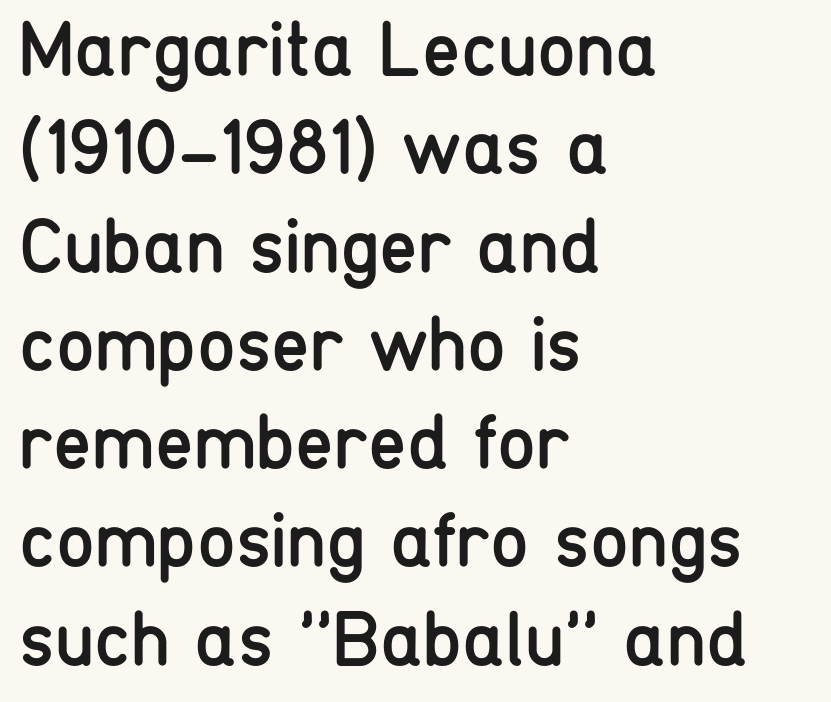
The image shows 78 px regular-weight, condensed sans-serif type, upright; set left-aligned, normal line spacing (1.26x), normal letter spacing, not underlined; low stroke contrast and a medium x-height.
